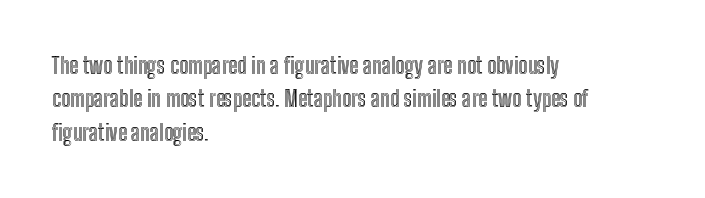
Regarding leading, the lines here are spaced in the standard way. The typography opts for an upright posture over an oblique one. Caption: multi-line text, flush left, ragged right. Nothing unusual about the tracking: characters are spaced as the font intends.
